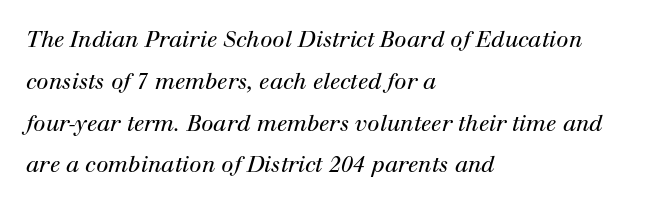
The space directly below the letters is spotless. This sample uses an oblique cut, with every glyph tilted off the vertical. Weight class: somewhere from thin through regular. The designer dialed line spacing up above the default. If you drew a ruler down the left edge, every line would touch it.
